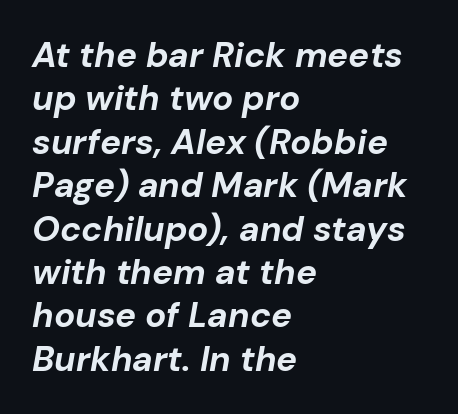
{"italic": "yes", "lean": "right", "slant_degrees": 10, "bold": "yes", "weight": "bold", "width": "normal", "stroke_contrast": "low", "x_height": "medium", "monospaced": "no", "underline": "no", "align": "left", "line_spacing_ratio": 1.24, "letter_spacing": "normal", "letter_spacing_em": 0.0, "glyph_px": 35}
